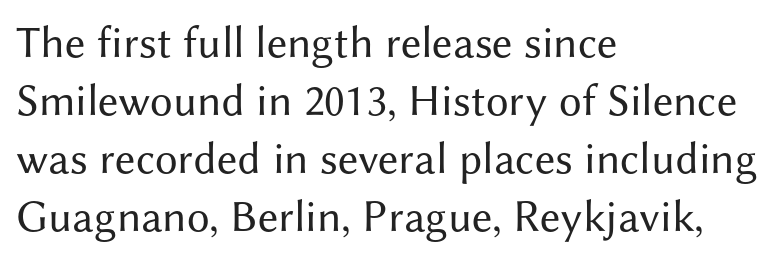
The image shows 45 px regular-weight sans-serif type, upright; set left-aligned, normal line spacing (1.29x), normal letter spacing, not underlined; medium stroke contrast and a medium x-height.
